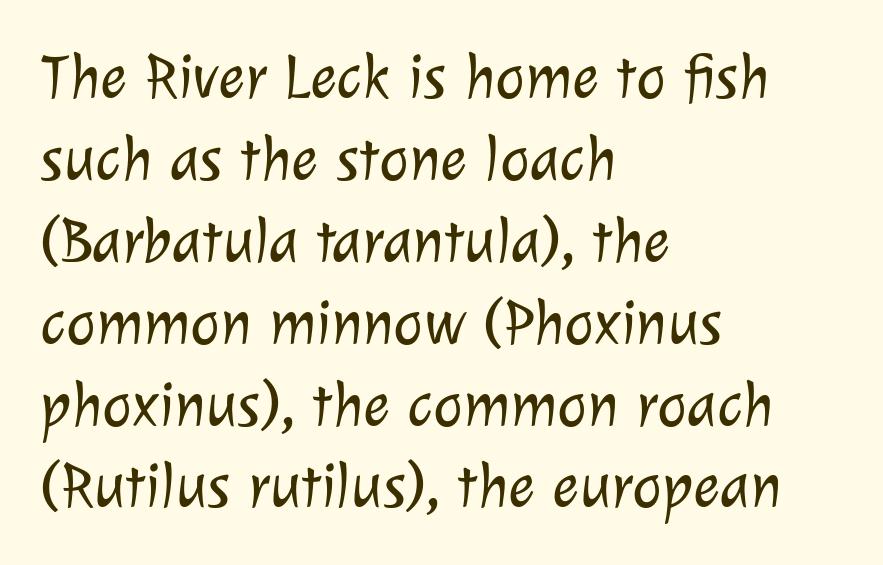
{"serif": "no", "bold": "no", "weight": "light", "width": "normal", "stroke_contrast": "low", "x_height": "medium", "monospaced": "no", "underline": "no", "align": "left", "line_spacing": "normal", "line_spacing_ratio": 1.3, "letter_spacing": "normal", "letter_spacing_em": 0.0, "glyph_px": 63}
